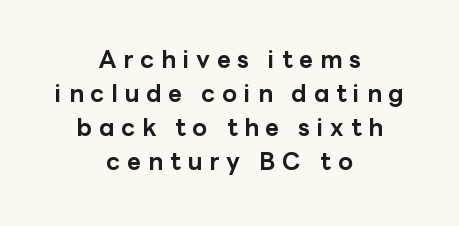
The image shows 24 px bold type, upright; set centered, normal line spacing (1.41x), unusually wide letter spacing (+0.29 em), not underlined.
